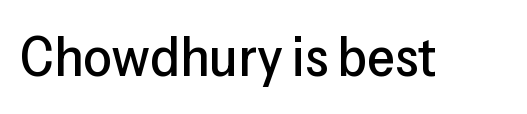
{"serif": "no", "italic": "no", "width": "normal", "stroke_contrast": "low", "x_height": "medium", "monospaced": "no", "underline": "no", "letter_spacing": "normal", "letter_spacing_em": 0.0, "glyph_px": 56}
